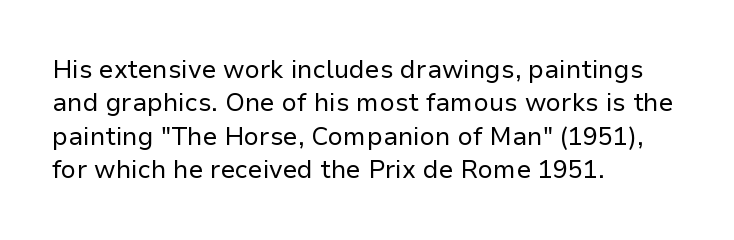
Notice how the stems are strictly vertical — no italics here. Clear beneath every line of the passage. Compared with typical paragraphs, the rows here are spaced about the same. The letters look calm and open, with moderate or lighter stems. Spacing between characters is what you'd get straight out of the box.
